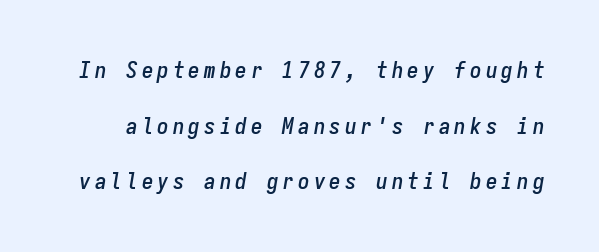
Q: Is the text italic (slanted)? A: Yes, it leans right by about 9 degrees.
Q: Is the text underlined? A: No.
Q: Is the spacing between lines tight, normal or loose? A: Loose.
